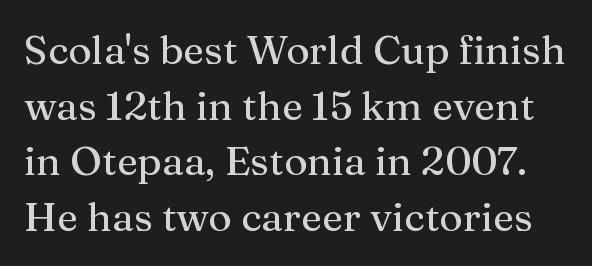
Q: Is the text italic (slanted)? A: No, it is upright.
Q: Is the typeface a serif or a sans-serif typeface? A: Serif.
Q: Is the text underlined? A: No.
Q: Is the spacing between letters normal or unusually wide? A: Normal.
Q: Is the spacing between lines tight, normal or loose? A: Normal.
Q: Width (condensed, normal, or wide)? A: Normal.
Q: Stroke contrast? A: Medium.
Q: x-height? A: Medium.
Q: Monospaced? A: No.
